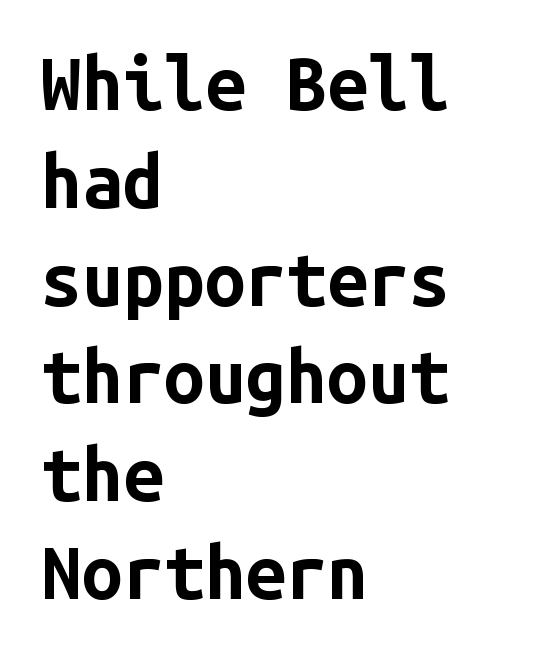
The image shows 73 px bold sans-serif type, upright, monospaced; set left-aligned, normal line spacing (1.34x), normal letter spacing, not underlined; low stroke contrast and a medium x-height.
